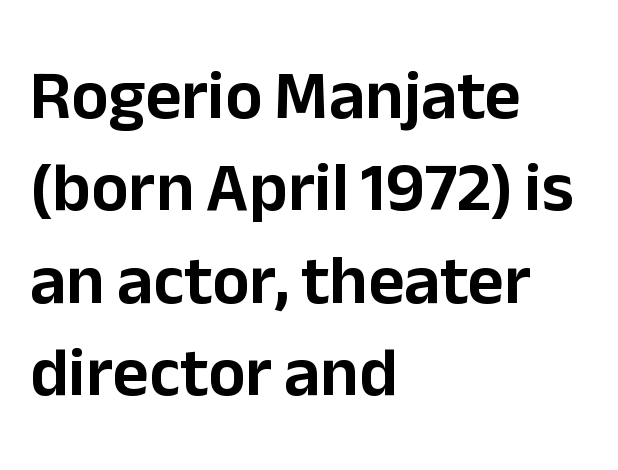
{"serif": "no", "italic": "no", "width": "normal", "stroke_contrast": "low", "x_height": "medium", "monospaced": "no", "underline": "no", "align": "left", "line_spacing": "normal", "line_spacing_ratio": 1.32, "letter_spacing": "normal", "letter_spacing_em": 0.0, "glyph_px": 70}
